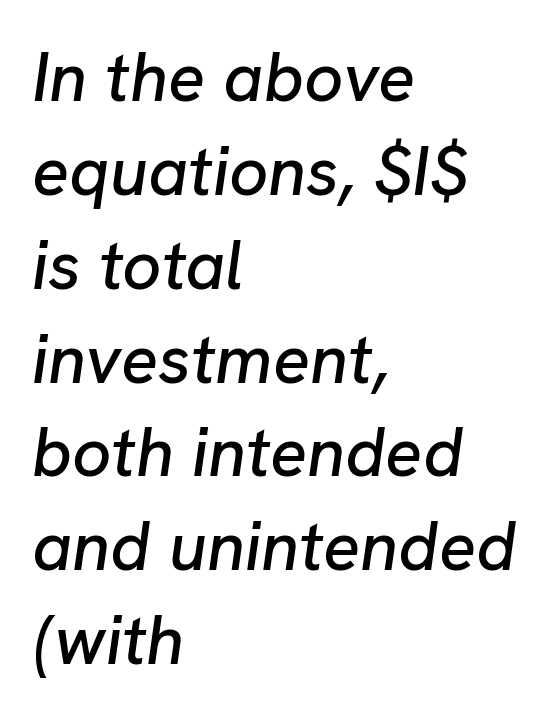
Q: Is the text italic (slanted)? A: Yes, it leans right by about 8 degrees.
Q: Is the text underlined? A: No.
Q: How is the paragraph aligned? A: Left-aligned.
Q: Is the spacing between letters normal or unusually wide? A: Normal.
Q: Is the spacing between lines tight, normal or loose? A: Normal.
Q: Width (condensed, normal, or wide)? A: Normal.
Q: Stroke contrast? A: Low.
Q: x-height? A: Medium.
Q: Monospaced? A: No.
